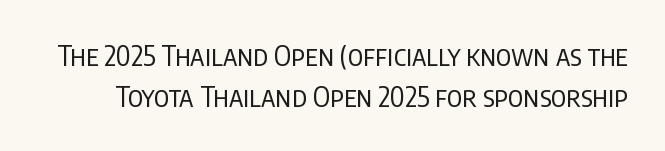
This is the regular roman posture of the typeface. There is no visible air inserted between adjacent glyphs. Letters have the restrained weight of plain body copy at most. A typesetter would call this proportional, since set widths differ per character. The space directly below the letters is spotless. Is this a sans? Yes — the strokes have no serifs.
